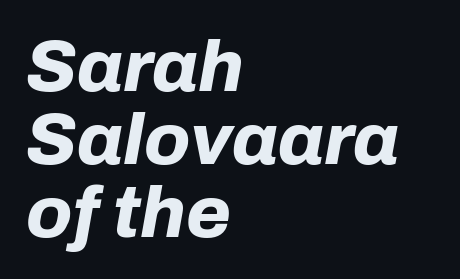
Plain, unruled lines of type. Horizontal bands of white between lines are thin slivers. Where is the straight margin? On the left. Heavy-handed strokes throughout: this text is bold.
